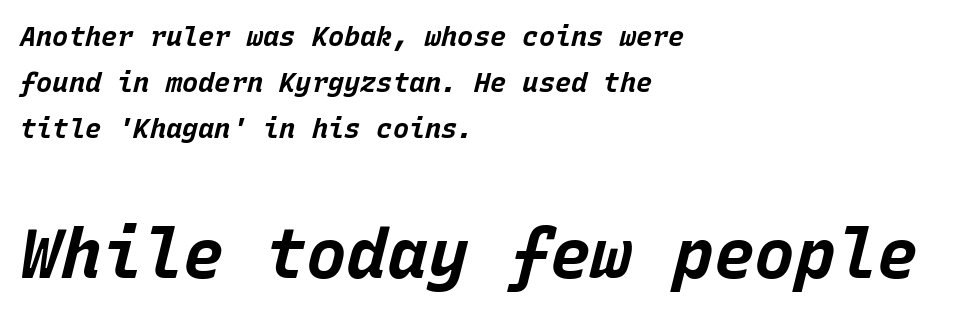
The image shows 68 px bold type, italic (leaning right), monospaced; set left-aligned, line spacing 1.71x, normal letter spacing, not underlined; the second (bottom) block is 2.52x larger; low stroke contrast and a large x-height.
